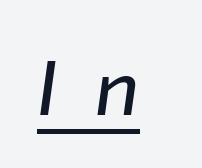
The image shows 77 px text type, italic (leaning right); set unusually wide letter spacing (+0.48 em), underlined; low stroke contrast and a medium x-height.
